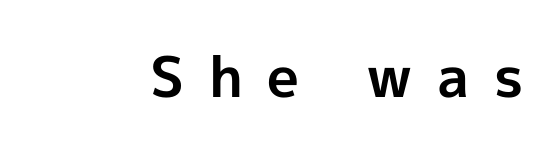
Q: Is the text bold? A: Yes.
Q: Is the text italic (slanted)? A: No, it is upright.
Q: Is the typeface a serif or a sans-serif typeface? A: Sans-serif.
Q: Is the text underlined? A: No.
Q: Is the spacing between letters normal or unusually wide? A: Unusually wide.
Q: Width (condensed, normal, or wide)? A: Normal.
Q: x-height? A: Medium.
Q: Monospaced? A: No.
